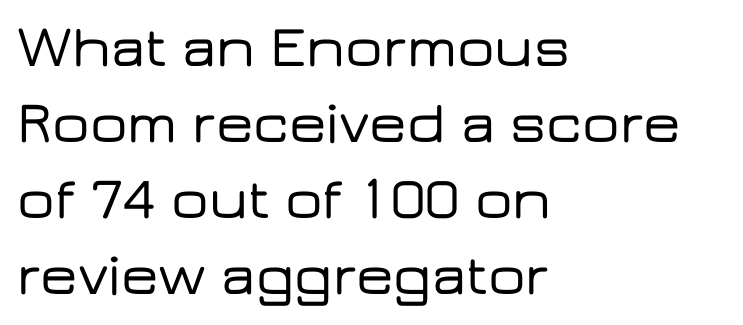
{"serif": "no", "italic": "no", "width": "wide", "stroke_contrast": "low", "x_height": "medium", "monospaced": "no", "underline": "no", "align": "left", "line_spacing": "normal", "line_spacing_ratio": 1.29, "letter_spacing": "normal", "letter_spacing_em": 0.0, "glyph_px": 59}
